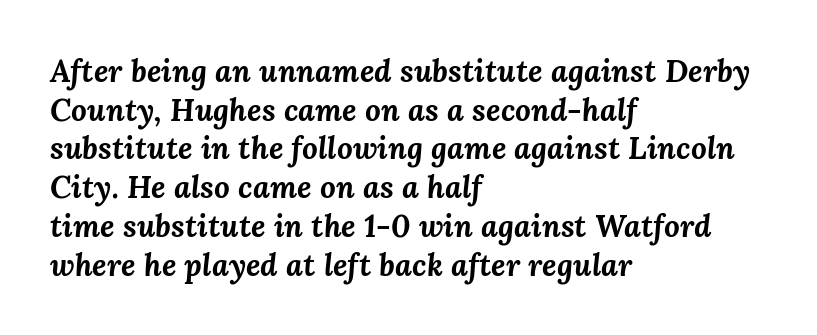
{"italic": "yes", "lean": "right", "slant_degrees": 3, "bold": "yes", "weight": "bold", "width": "normal", "stroke_contrast": "medium", "x_height": "medium", "monospaced": "no", "underline": "no", "align": "left", "line_spacing": "normal", "line_spacing_ratio": 1.25, "letter_spacing": "normal", "letter_spacing_em": 0.0, "glyph_px": 31}
